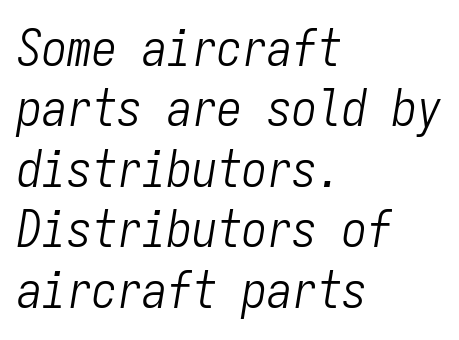
The image shows 50 px light, condensed type, italic (leaning right), monospaced; set left-aligned, line spacing 1.21x, normal letter spacing, not underlined; low stroke contrast and a medium x-height.
